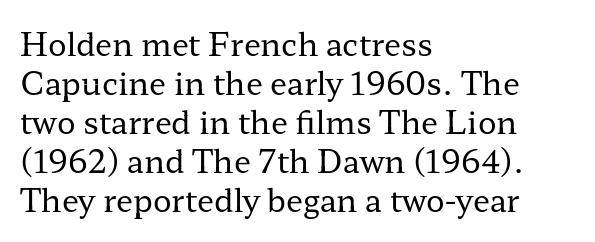
The image shows 31 px regular-weight, wide serif type, upright; set left-aligned, normal line spacing (1.26x), normal letter spacing, not underlined; low stroke contrast and a medium x-height.
